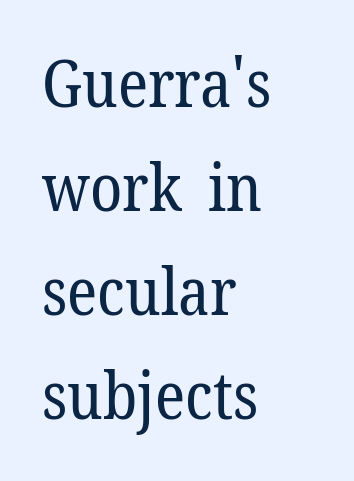
The image shows 65 px regular-weight serif type, upright; set left-aligned, normal line spacing (1.6x), normal letter spacing, not underlined; low stroke contrast and a medium x-height.
